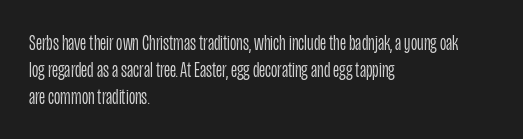
Q: Is the text bold? A: No.
Q: Is the text italic (slanted)? A: No, it is upright.
Q: Is the text underlined? A: No.
Q: How is the paragraph aligned? A: Left-aligned.
Q: Is the spacing between letters normal or unusually wide? A: Normal.
